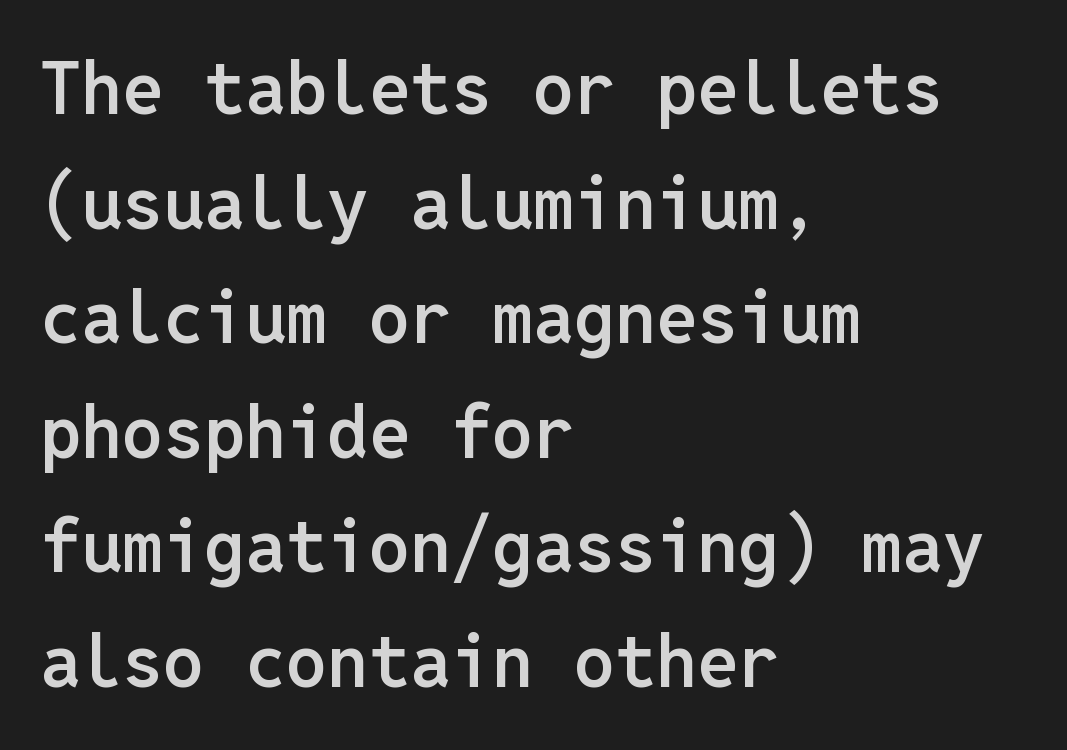
The image shows 73 px semibold sans-serif type, upright, monospaced; set left-aligned, normal line spacing (1.57x), normal letter spacing, not underlined; low stroke contrast and a medium x-height.
